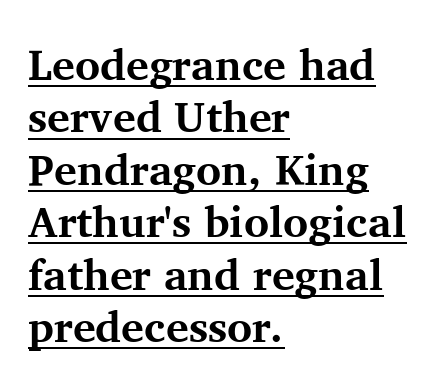
The image shows 43 px bold serif type, upright; set left-aligned, line spacing 1.22x, normal letter spacing, underlined; medium stroke contrast and a medium x-height.
